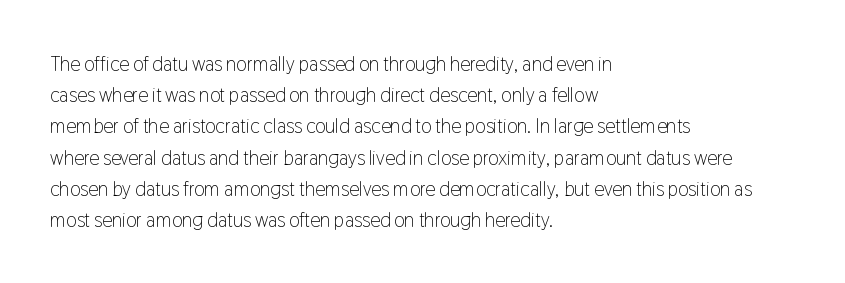
The image shows 20 px text type, upright; set left-aligned, normal line spacing (1.56x), normal letter spacing, not underlined.
